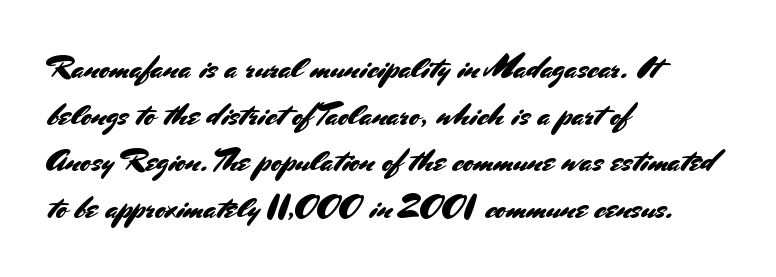
{"serif": "no", "width": "normal", "stroke_contrast": "medium", "x_height": "small", "monospaced": "no", "underline": "no", "align": "left", "line_spacing": "normal", "line_spacing_ratio": 1.46, "letter_spacing": "normal", "letter_spacing_em": 0.0, "glyph_px": 32}
